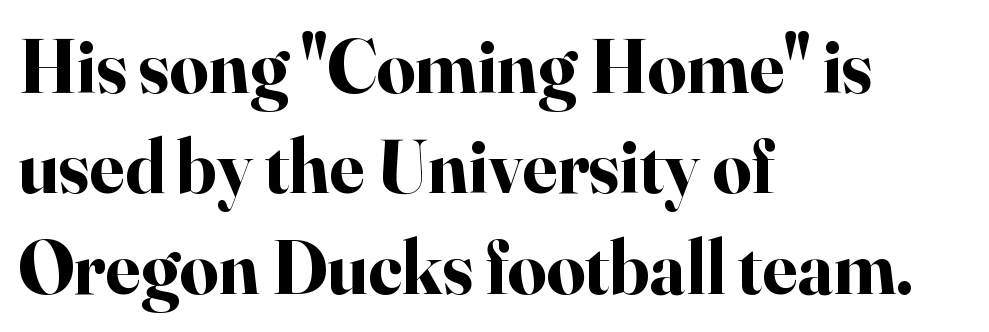
The image shows 76 px bold serif type, upright; set left-aligned, normal line spacing (1.32x), normal letter spacing, not underlined; high stroke contrast and a small x-height.
